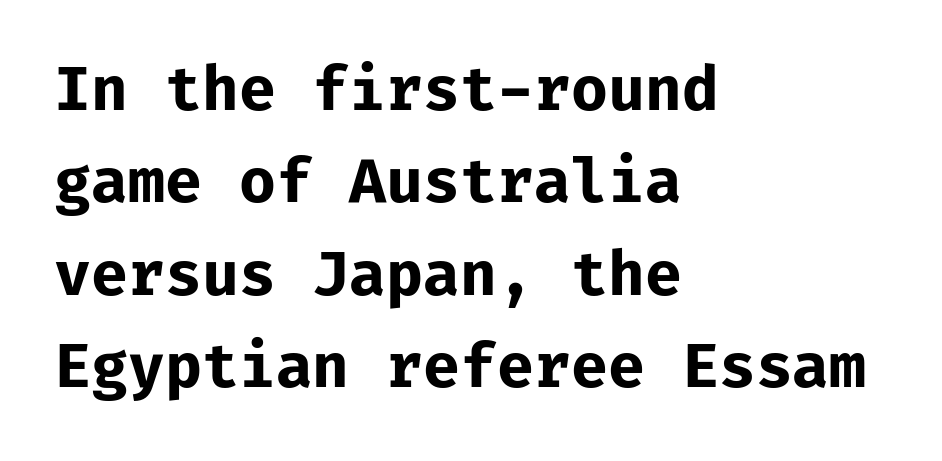
Quick note: not italic, upright. Inter-character spacing is left at the font's built-in metrics. The rendering anchors every line to the left-hand side. Stroke terminals: plain, sans-serif. Type without underlining.
